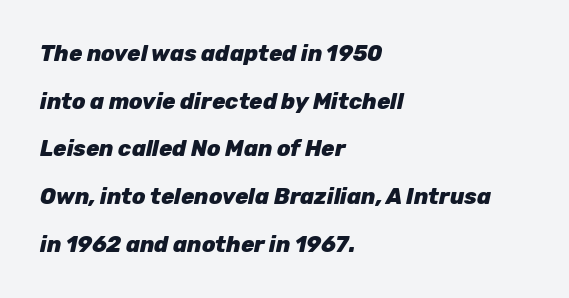
The passage shown stacks its lines with a broad gap. The passage is arranged the way most books set body copy — flush left. Check under the words: just untouched page. Honestly, the letter spacing is just normal — you wouldn't notice it. Italic? Definitely — the glyphs are oblique.
